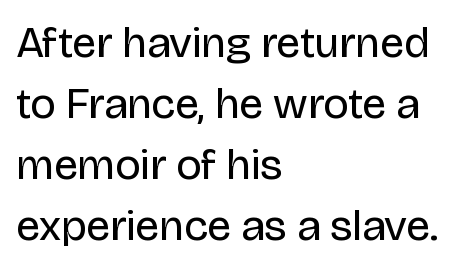
Q: Is the text bold? A: No.
Q: Is the text italic (slanted)? A: No, it is upright.
Q: Is the typeface a serif or a sans-serif typeface? A: Sans-serif.
Q: Is the text underlined? A: No.
Q: How is the paragraph aligned? A: Left-aligned.
Q: Is the spacing between letters normal or unusually wide? A: Normal.
Q: Is the spacing between lines tight, normal or loose? A: Normal.
Q: Width (condensed, normal, or wide)? A: Normal.
Q: Stroke contrast? A: Low.
Q: x-height? A: Large.
Q: Monospaced? A: No.
